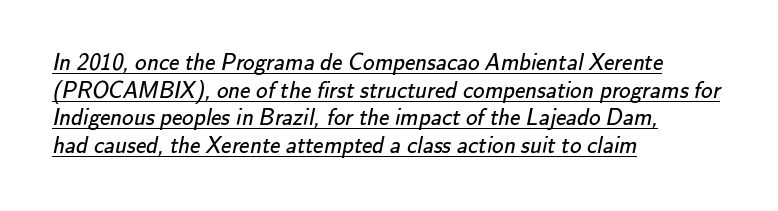
Q: Is the text bold? A: No.
Q: Is the text underlined? A: Yes.
Q: How is the paragraph aligned? A: Left-aligned.
Q: Is the spacing between letters normal or unusually wide? A: Normal.
